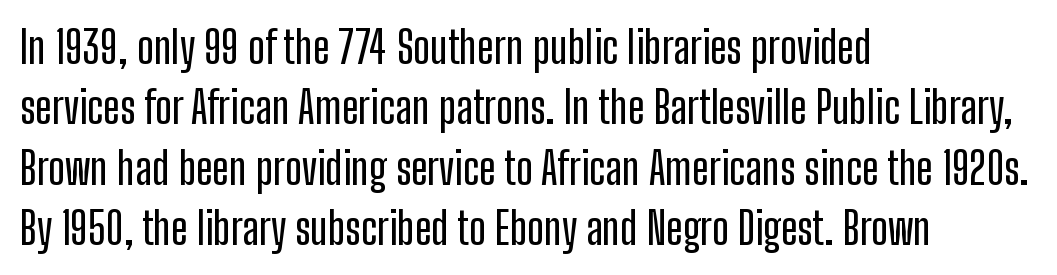
Unmarked baselines from the first word to the last. The ragged edge is on the right, which tells us the setting is flush left. Rendered with straight, roman letterforms. Quick note: interline space is typical. You could call the tracking neutral — neither tight nor loose.
